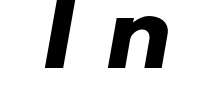
{"serif": "no", "width": "normal", "stroke_contrast": "low", "x_height": "small", "monospaced": "no", "underline": "no", "letter_spacing": "wide", "letter_spacing_em": 0.5, "glyph_px": 65}
